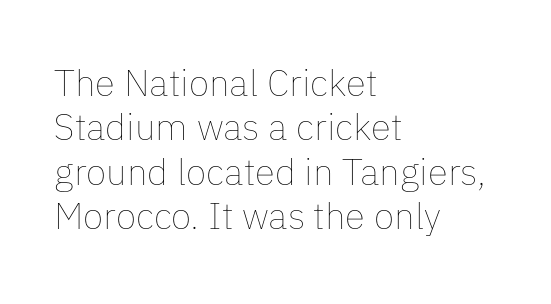
The setting favours the left margin, as ordinary paragraphs usually do. Inter-character spacing is left at the font's built-in metrics. The string is rendered with underlining switched off. The typesetting does not lean heavy: it is not bold.
